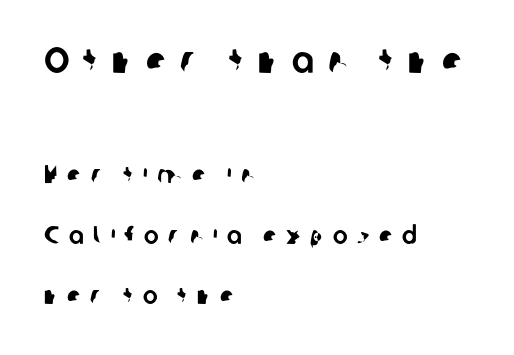
The composition opens big and finishes small. These lines are rendered in a variable-pitch font. Each word looks stretched out because of the extra space between its letters. In terms of letterform style, serifs are entirely absent. The designer dialed line spacing up above the default. The rendering anchors every line to the left-hand side.
